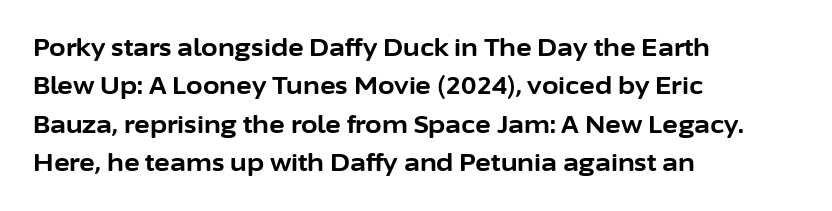
{"italic": "no", "bold": "yes", "underline": "no", "align": "left", "line_spacing": "normal", "line_spacing_ratio": 1.6, "letter_spacing": "normal", "letter_spacing_em": 0.0, "glyph_px": 24}
